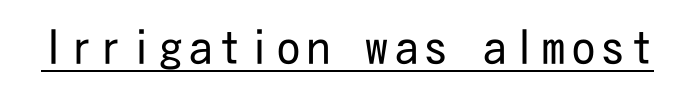
The image shows 46 px regular-weight, condensed sans-serif type, upright; set underlined; low stroke contrast and a medium x-height.
